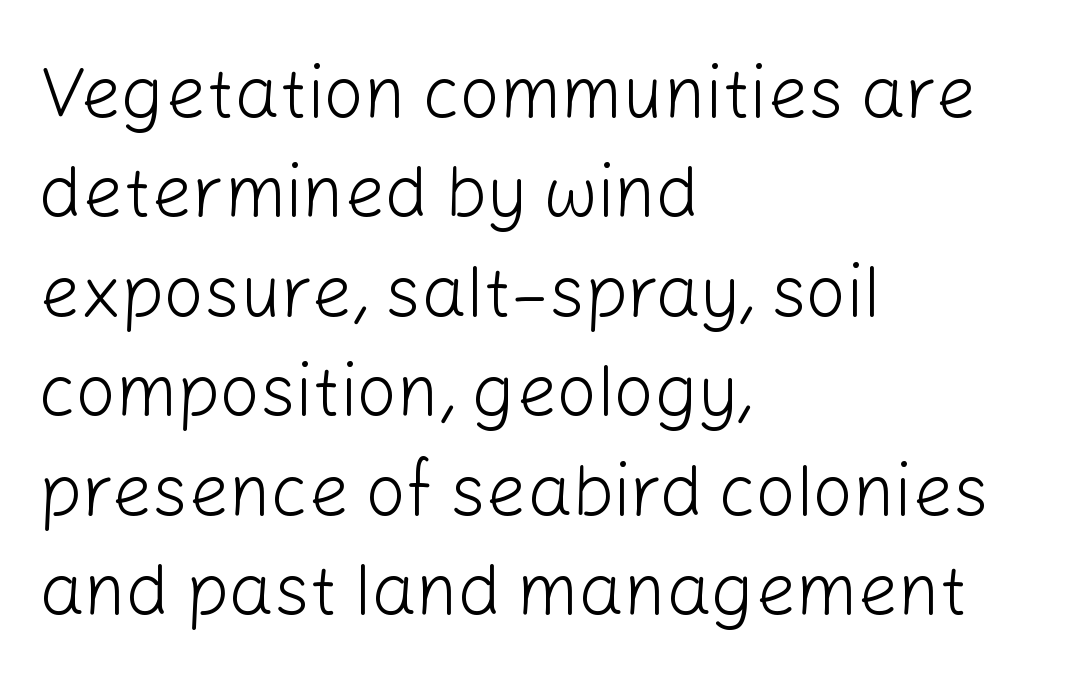
{"serif": "no", "italic": "no", "bold": "no", "weight": "light", "width": "normal", "stroke_contrast": "low", "x_height": "medium", "monospaced": "no", "underline": "no", "align": "left", "line_spacing": "normal", "line_spacing_ratio": 1.4, "letter_spacing": "normal", "letter_spacing_em": 0.0, "glyph_px": 71}
